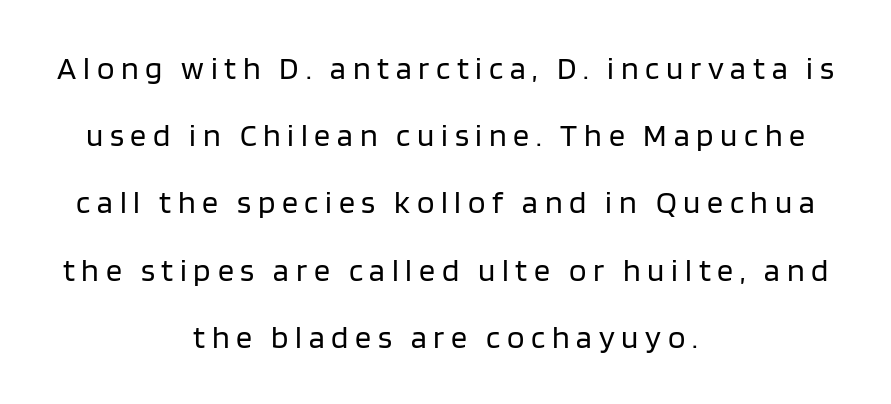
{"serif": "no", "italic": "no", "bold": "no", "weight": "regular", "width": "normal", "stroke_contrast": "low", "x_height": "large", "monospaced": "no", "underline": "no", "align": "center", "line_spacing": "loose", "line_spacing_ratio": 2.1, "letter_spacing": "wide", "letter_spacing_em": 0.21, "glyph_px": 32}
